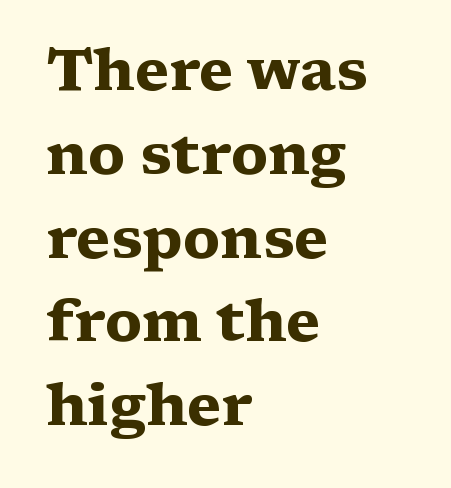
Q: Is the text bold? A: Yes.
Q: Is the text italic (slanted)? A: No, it is upright.
Q: Is the typeface a serif or a sans-serif typeface? A: Serif.
Q: Is the text underlined? A: No.
Q: How is the paragraph aligned? A: Left-aligned.
Q: Is the spacing between letters normal or unusually wide? A: Normal.
Q: Is the spacing between lines tight, normal or loose? A: Normal.
Q: Width (condensed, normal, or wide)? A: Wide.
Q: Stroke contrast? A: Medium.
Q: x-height? A: Medium.
Q: Monospaced? A: No.
